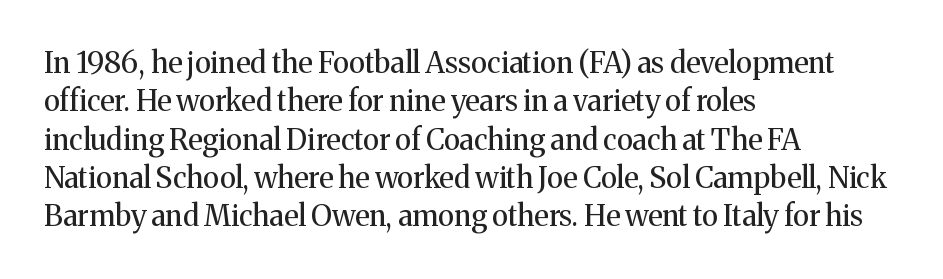
Interline gaps are of average width in this sample. Descender tails drop into unmarked territory. No chunkiness to these letters — they're not bold. These lines are set flush left with a ragged right edge.
